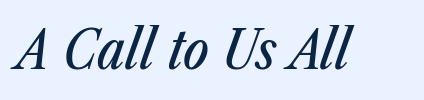
Caption: standard tracking, unaltered. The foot of each line stays bare and open. Spacing verdict: proportional, widths tailored to each character. You can tell it's italic because the verticals aren't actually vertical.
